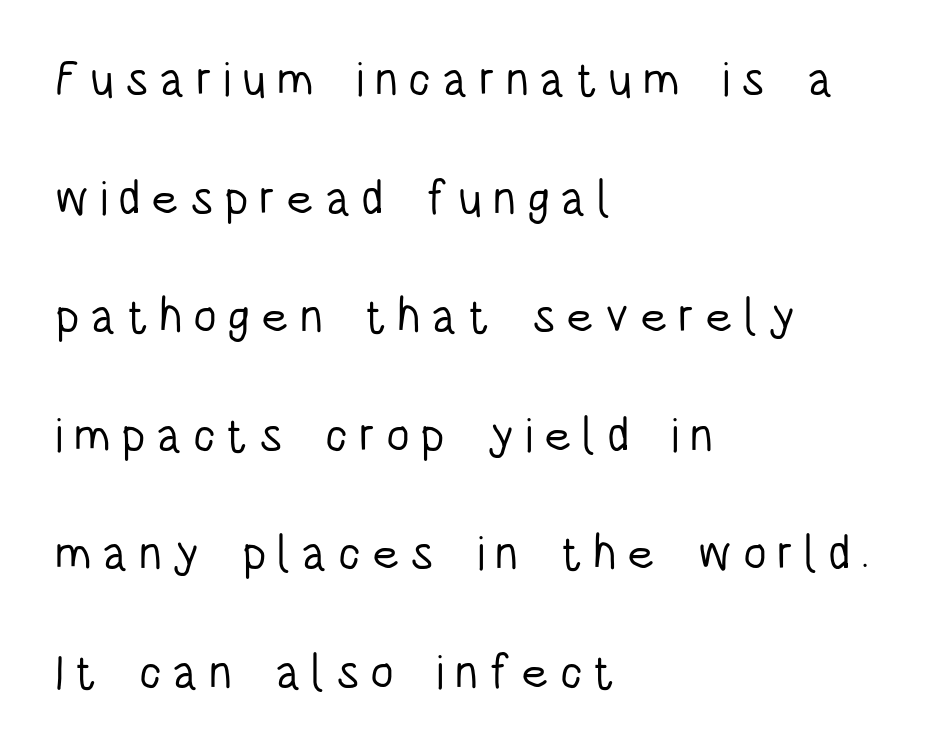
Q: Is the text bold? A: No.
Q: Is the text italic (slanted)? A: No, it is upright.
Q: Is the typeface a serif or a sans-serif typeface? A: Sans-serif.
Q: Is the text underlined? A: No.
Q: How is the paragraph aligned? A: Left-aligned.
Q: Is the spacing between letters normal or unusually wide? A: Unusually wide.
Q: Is the spacing between lines tight, normal or loose? A: Loose.
Q: Width (condensed, normal, or wide)? A: Condensed.
Q: Stroke contrast? A: Low.
Q: x-height? A: Large.
Q: Monospaced? A: No.
